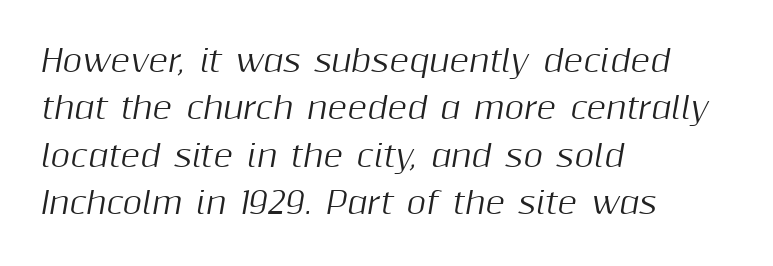
Q: Is the text italic (slanted)? A: Yes, it leans right by about 10 degrees.
Q: Is the text underlined? A: No.
Q: How is the paragraph aligned? A: Left-aligned.
Q: Is the spacing between letters normal or unusually wide? A: Normal.
Q: Is the spacing between lines tight, normal or loose? A: Normal.
Q: Width (condensed, normal, or wide)? A: Normal.
Q: Stroke contrast? A: Medium.
Q: x-height? A: Medium.
Q: Monospaced? A: No.
